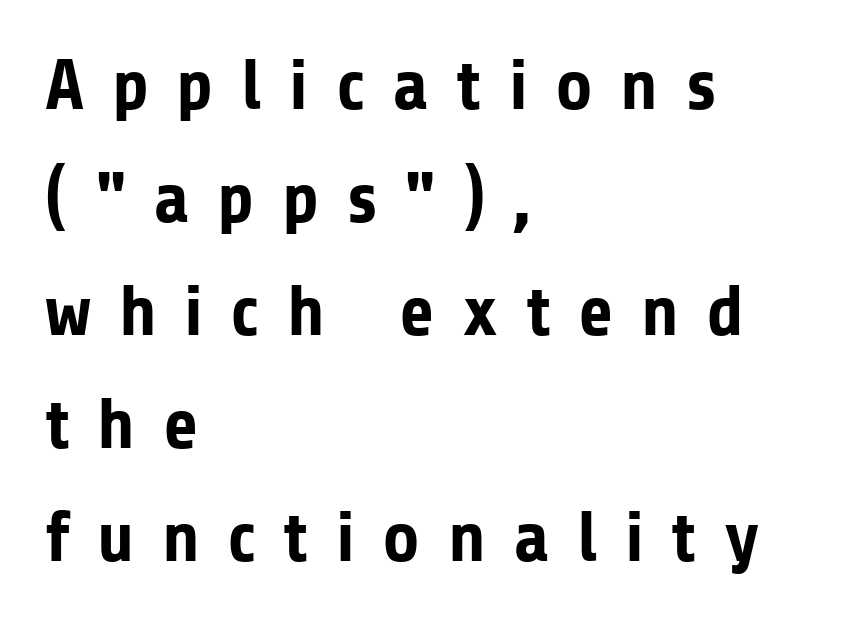
The image shows 72 px bold sans-serif type, upright; set left-aligned, normal line spacing (1.57x), unusually wide letter spacing (+0.38 em), not underlined; low stroke contrast and a medium x-height.
